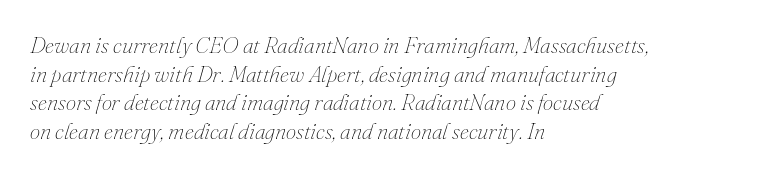
Horizontal alignment here is leftward, the default for most running prose. Anything drawn beneath the words? Only blank space. These glyphs show unthickened strokes, regular width or finer. This sample keeps an unexceptional amount of space between lines. Observe the ordinary spacing: letters are neighbours, not strangers. Italic? Definitely — the glyphs are oblique.
